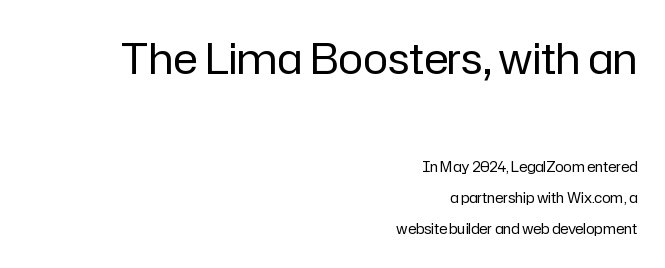
Q: Is the text bold? A: No.
Q: Is the text italic (slanted)? A: No, it is upright.
Q: Is the typeface a serif or a sans-serif typeface? A: Sans-serif.
Q: Is the text underlined? A: No.
Q: How is the paragraph aligned? A: Right-aligned.
Q: Is the spacing between letters normal or unusually wide? A: Normal.
Q: Is the spacing between lines tight, normal or loose? A: Loose.
Q: Which block of text is set in a larger size, the first (top) or the second (bottom)? A: The first (top) one.
Q: Width (condensed, normal, or wide)? A: Normal.
Q: Stroke contrast? A: Low.
Q: x-height? A: Medium.
Q: Monospaced? A: No.
